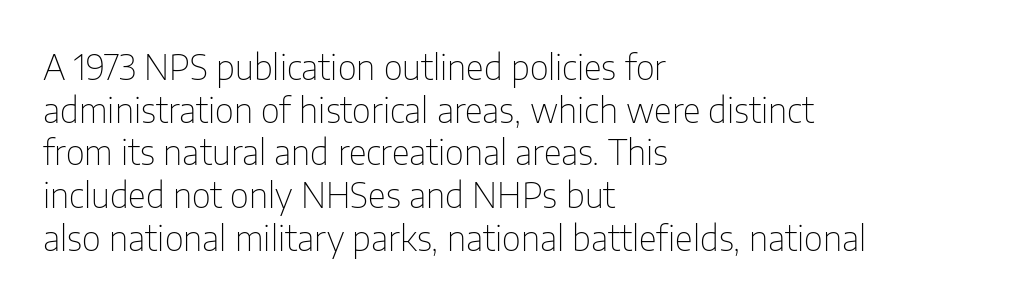
{"serif": "no", "italic": "no", "bold": "no", "weight": "thin", "width": "condensed", "stroke_contrast": "low", "x_height": "medium", "monospaced": "no", "underline": "no", "align": "left", "line_spacing_ratio": 1.22, "letter_spacing": "normal", "letter_spacing_em": 0.0, "glyph_px": 35}
